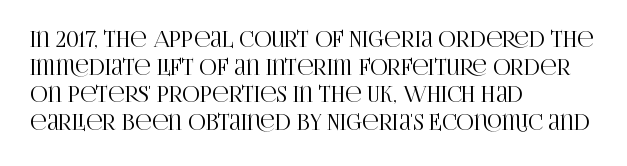
Regarding leading, the lines here are spaced in the standard way. The space beneath each line is pristine and unruled. Tracking value appears to be zero — textbook default spacing. The setting favours the left margin, as ordinary paragraphs usually do.
